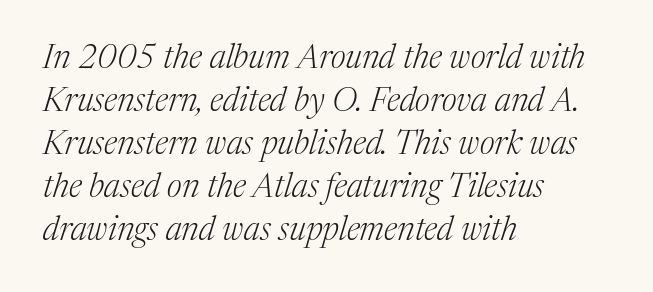
The line texture is even and compact thanks to regular tracking. Does the lettering tilt? It does — this is italic. The vertical gap from one line to the next is medium. Descender tails drop into unmarked territory. The ragged edge is on the right, which tells us the setting is flush left.
